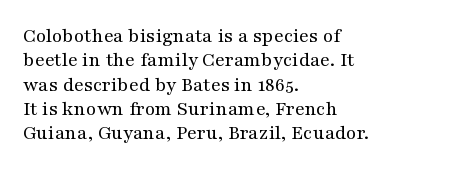
Q: Is the text bold? A: No.
Q: Is the text italic (slanted)? A: No, it is upright.
Q: Is the text underlined? A: No.
Q: How is the paragraph aligned? A: Left-aligned.
Q: Is the spacing between letters normal or unusually wide? A: Normal.
